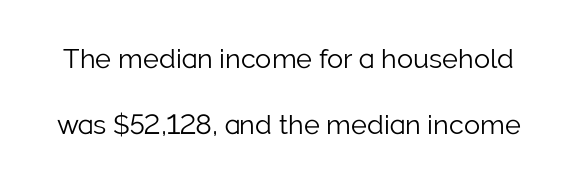
The image shows 27 px text type, upright; set loose line spacing (2.46x), normal letter spacing, not underlined.
